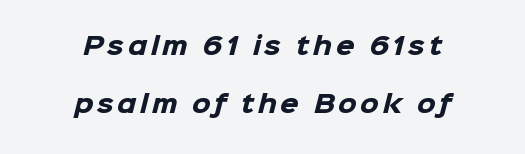
{"bold": "yes", "underline": "no", "align": "center", "line_spacing": "loose", "line_spacing_ratio": 2.42, "glyph_px": 24}
